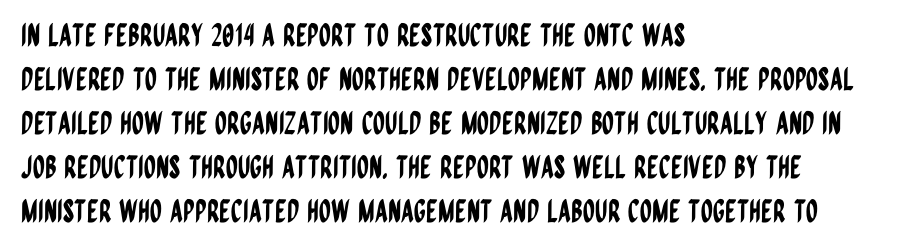
{"serif": "no", "italic": "no", "width": "condensed", "stroke_contrast": "low", "x_height": "large", "monospaced": "no", "underline": "no", "align": "left", "line_spacing": "normal", "line_spacing_ratio": 1.42, "letter_spacing": "normal", "letter_spacing_em": 0.0, "glyph_px": 31}
